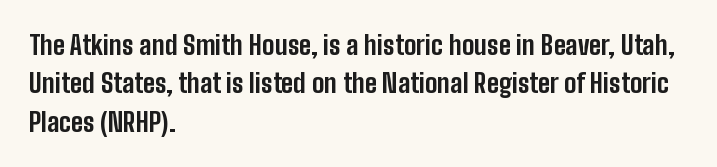
{"italic": "no", "bold": "yes", "underline": "no", "align": "left", "line_spacing": "normal", "line_spacing_ratio": 1.48, "letter_spacing": "normal", "letter_spacing_em": 0.0, "glyph_px": 26}
